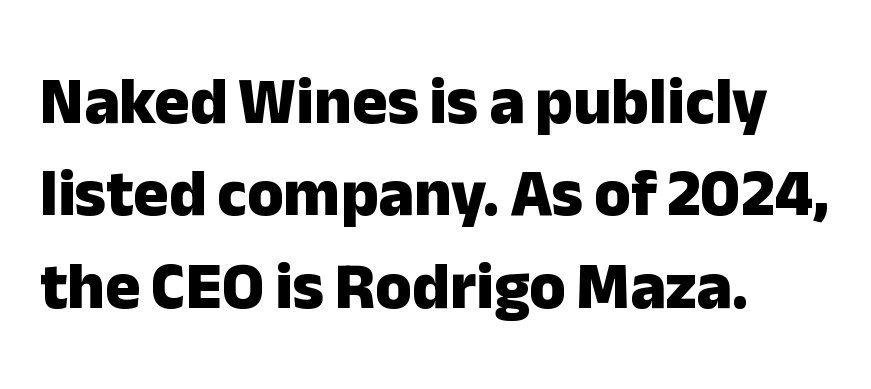
Type without underlining. Each letter keeps its own natural width here, so spacing adapts to shape. The font family rendered here belongs to the sans-serif group. How are the letters spaced? Ordinarily, with no added tracking. The typography opts for an upright posture over an oblique one.
